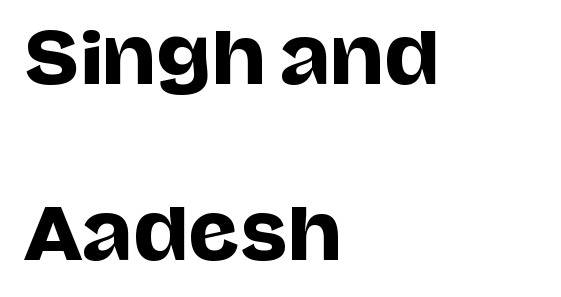
{"serif": "no", "italic": "no", "width": "normal", "stroke_contrast": "low", "x_height": "large", "monospaced": "no", "underline": "no", "align": "left", "line_spacing": "loose", "line_spacing_ratio": 2.48, "letter_spacing": "normal", "letter_spacing_em": 0.0, "glyph_px": 71}
